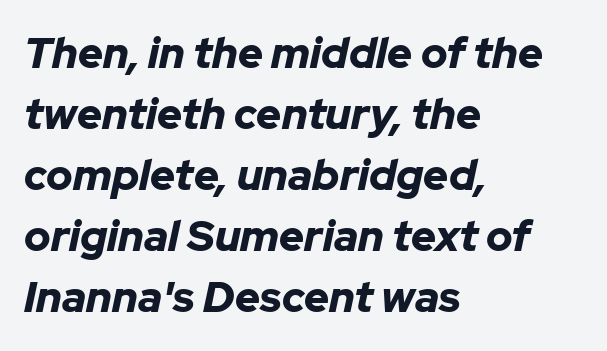
Q: Is the text bold? A: Yes.
Q: Is the text italic (slanted)? A: Yes, it leans right by about 12 degrees.
Q: Is the text underlined? A: No.
Q: How is the paragraph aligned? A: Left-aligned.
Q: Is the spacing between letters normal or unusually wide? A: Normal.
Q: Is the spacing between lines tight, normal or loose? A: Normal.
Q: Width (condensed, normal, or wide)? A: Normal.
Q: Stroke contrast? A: Low.
Q: x-height? A: Medium.
Q: Monospaced? A: No.
